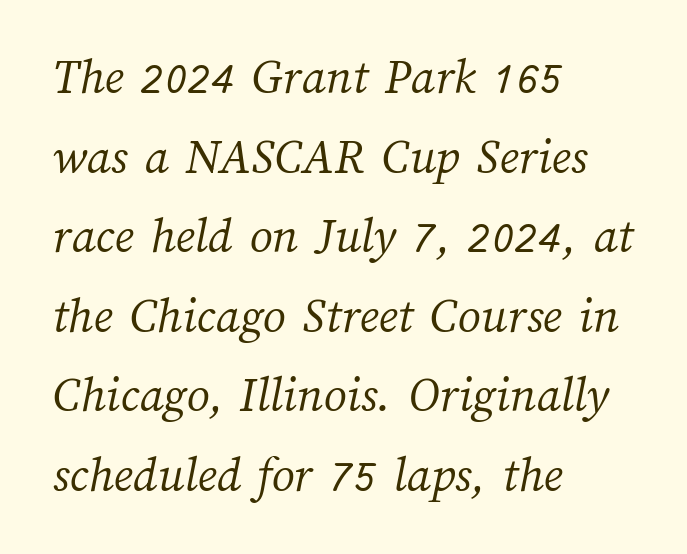
{"bold": "no", "weight": "light", "width": "normal", "stroke_contrast": "medium", "x_height": "medium", "monospaced": "no", "underline": "no", "align": "left", "line_spacing": "normal", "line_spacing_ratio": 1.56, "letter_spacing": "normal", "letter_spacing_em": 0.0, "glyph_px": 51}
